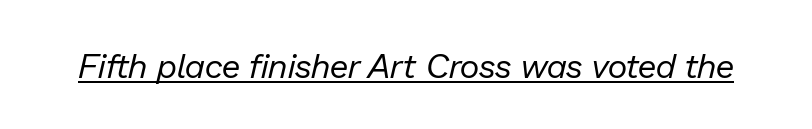
Q: Is the text bold? A: No.
Q: Is the text italic (slanted)? A: Yes, it leans right by about 13 degrees.
Q: Is the text underlined? A: Yes.
Q: Is the spacing between letters normal or unusually wide? A: Normal.
Q: Width (condensed, normal, or wide)? A: Normal.
Q: Stroke contrast? A: Low.
Q: x-height? A: Medium.
Q: Monospaced? A: No.
